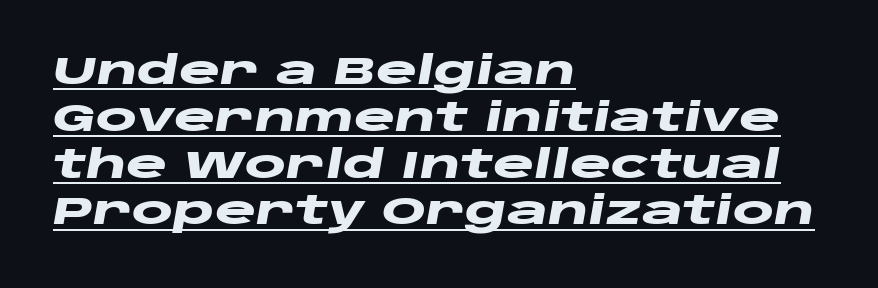
The image shows 39 px heavy, wide type, italic (leaning right); set left-aligned, line spacing 1.2x, normal letter spacing, underlined; low stroke contrast and a large x-height.
